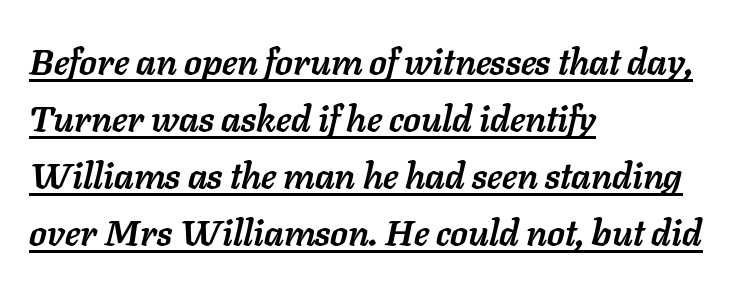
Q: Is the text bold? A: Yes.
Q: Is the text italic (slanted)? A: Yes, it leans right by about 11 degrees.
Q: Is the text underlined? A: Yes.
Q: How is the paragraph aligned? A: Left-aligned.
Q: Is the spacing between letters normal or unusually wide? A: Normal.
Q: Is the spacing between lines tight, normal or loose? A: Normal.
Q: Width (condensed, normal, or wide)? A: Normal.
Q: Stroke contrast? A: Low.
Q: x-height? A: Medium.
Q: Monospaced? A: No.
